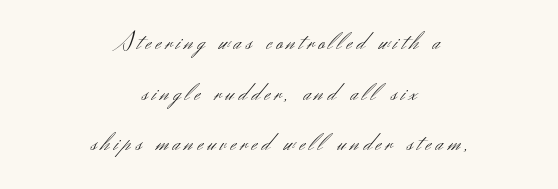
Does the leading feel generous? Absolutely, it's lavish. These glyphs show unthickened strokes, regular width or finer. Only glyphs here, with clear space below each row. Caption: multi-line text, centered on the measure.
